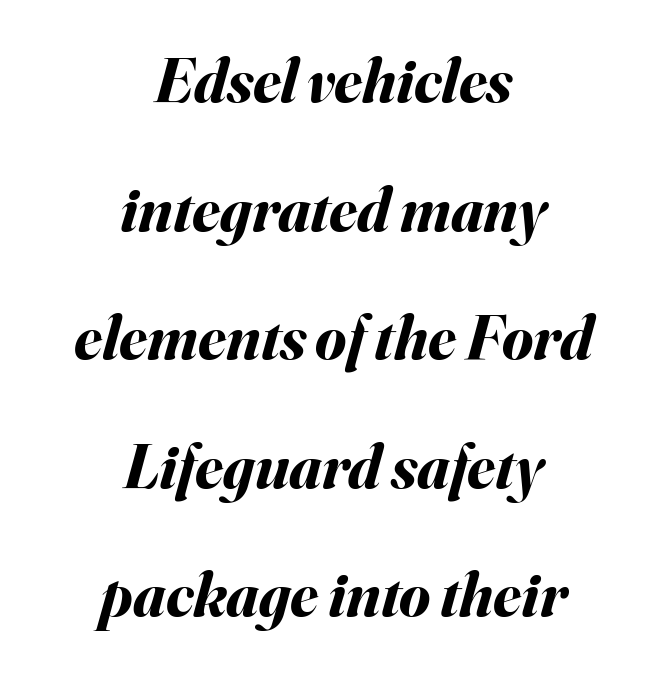
Q: Is the text bold? A: Yes.
Q: Is the text italic (slanted)? A: Yes, it leans right by about 16 degrees.
Q: Is the text underlined? A: No.
Q: How is the paragraph aligned? A: Centered.
Q: Is the spacing between letters normal or unusually wide? A: Normal.
Q: Is the spacing between lines tight, normal or loose? A: Loose.
Q: Width (condensed, normal, or wide)? A: Normal.
Q: Stroke contrast? A: Medium.
Q: x-height? A: Small.
Q: Monospaced? A: No.
